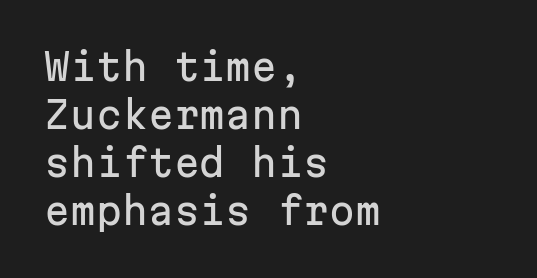
Each word holds together tightly as a unit, with standard inter-letter gaps. Horizontal bands of white between lines are of average thickness. The designer went with a sans here, leaving each stem footless. Beneath every word, the page is bare.
